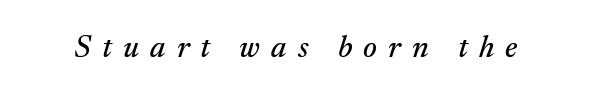
Q: Is the text italic (slanted)? A: Yes, it leans right by about 17 degrees.
Q: Is the typeface a serif or a sans-serif typeface? A: Serif.
Q: Is the text underlined? A: No.
Q: Is the spacing between letters normal or unusually wide? A: Unusually wide.
Q: Width (condensed, normal, or wide)? A: Normal.
Q: Stroke contrast? A: Medium.
Q: x-height? A: Medium.
Q: Monospaced? A: No.
